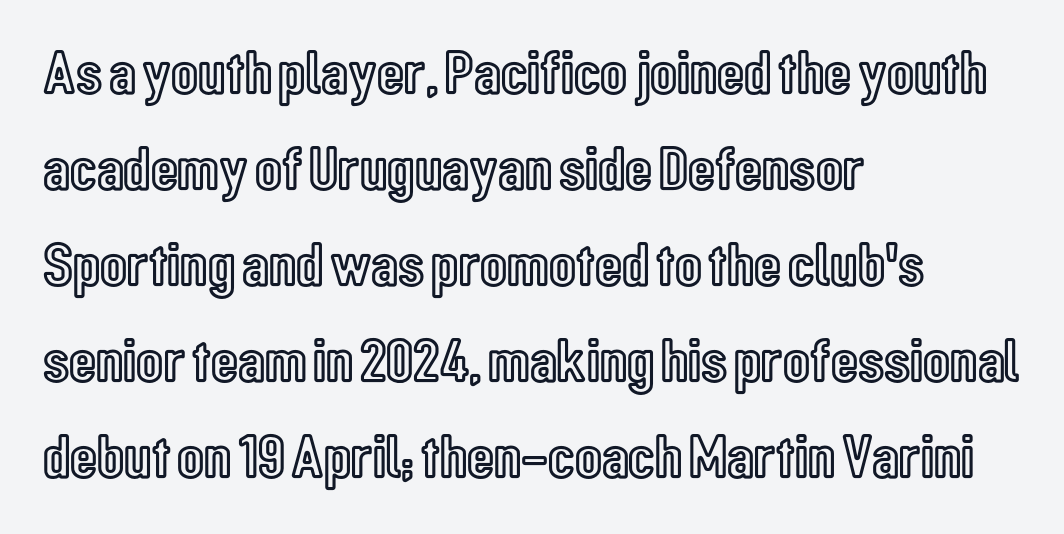
{"italic": "no", "width": "condensed", "x_height": "medium", "monospaced": "no", "underline": "no", "align": "left", "line_spacing": "normal", "line_spacing_ratio": 1.55, "letter_spacing": "normal", "letter_spacing_em": 0.0, "glyph_px": 62}
